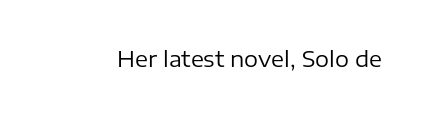
{"italic": "no", "bold": "no", "underline": "no", "letter_spacing": "normal", "letter_spacing_em": 0.0, "glyph_px": 22}
